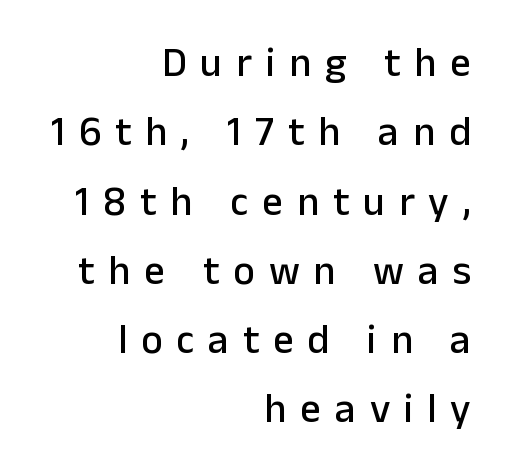
The paragraph shown leans on its right margin. You could not count columns in this text — the font is proportionally spaced. There is plenty of visible air inserted between adjacent glyphs. A sans-serif font was chosen for this passage. Beneath every word, the page is bare. Quick note: interline space is typical.
